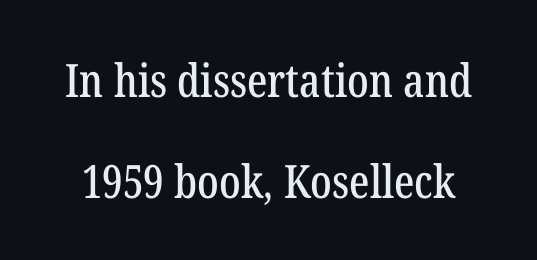
Proportional: the letters do not fall into vertical columns. The designer went with a serif here, giving each stem small feet. Tracking here is standard; glyphs follow each other at the usual distance. Is there much room between lines? Yes — plenty of vertical air separates them.
